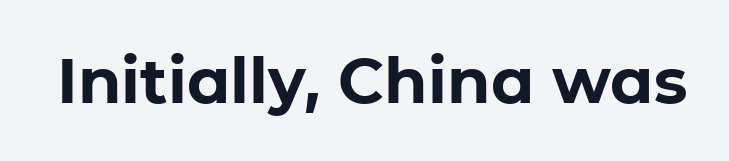
Q: Is the text bold? A: Yes.
Q: Is the text italic (slanted)? A: No, it is upright.
Q: Is the typeface a serif or a sans-serif typeface? A: Sans-serif.
Q: Is the text underlined? A: No.
Q: Is the spacing between letters normal or unusually wide? A: Normal.
Q: Width (condensed, normal, or wide)? A: Normal.
Q: Stroke contrast? A: Low.
Q: x-height? A: Medium.
Q: Monospaced? A: No.
